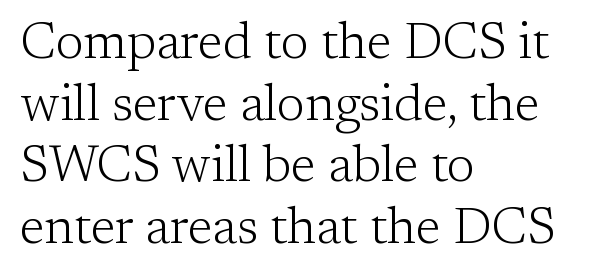
Do the letters lean? They stand straight. You could call the tracking neutral — neither tight nor loose. Descenders hang freely into open space. Letterform terminals end in serifs throughout the passage. Is this a fixed-width face? No — the glyphs have proportional, varying widths. Stem width sits at or under what a default text font uses.
